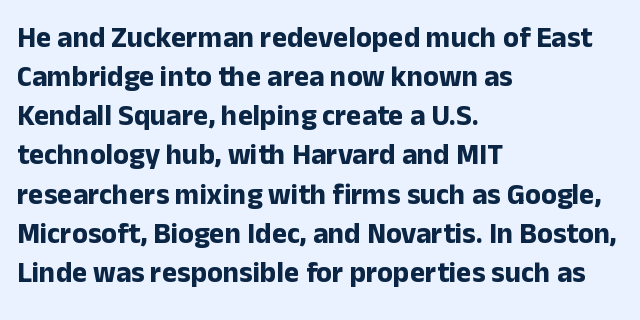
{"serif": "no", "italic": "no", "bold": "yes", "weight": "bold", "width": "normal", "stroke_contrast": "low", "x_height": "medium", "monospaced": "no", "underline": "no", "align": "left", "line_spacing": "normal", "line_spacing_ratio": 1.35, "letter_spacing": "normal", "letter_spacing_em": 0.0, "glyph_px": 29}
